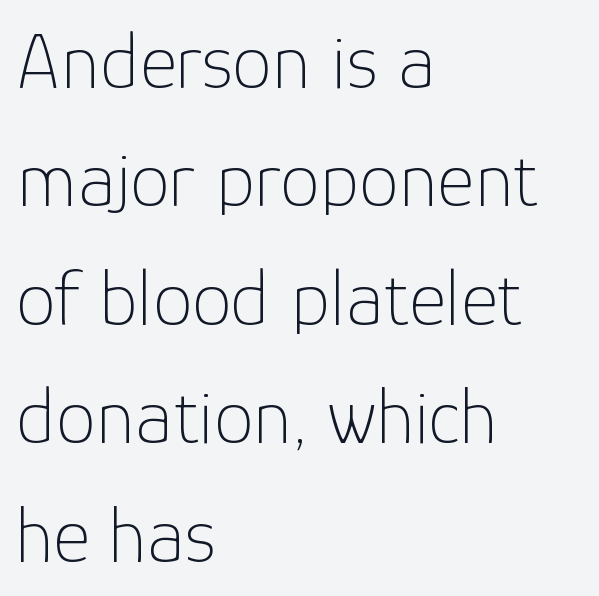
Q: Is the text bold? A: No.
Q: Is the text italic (slanted)? A: No, it is upright.
Q: Is the typeface a serif or a sans-serif typeface? A: Sans-serif.
Q: Is the text underlined? A: No.
Q: How is the paragraph aligned? A: Left-aligned.
Q: Is the spacing between letters normal or unusually wide? A: Normal.
Q: Is the spacing between lines tight, normal or loose? A: Normal.
Q: Width (condensed, normal, or wide)? A: Normal.
Q: Stroke contrast? A: Low.
Q: x-height? A: Medium.
Q: Monospaced? A: No.
